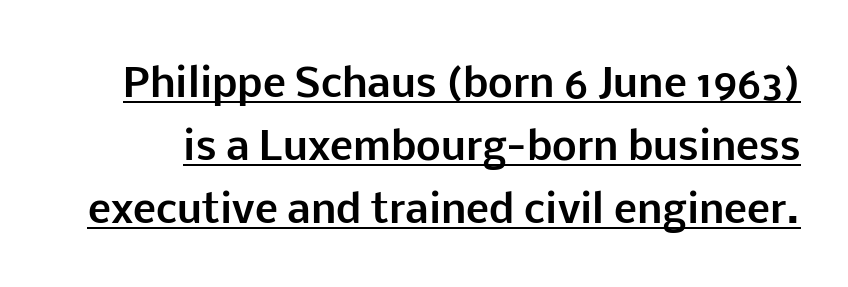
{"serif": "no", "italic": "no", "bold": "yes", "weight": "bold", "width": "normal", "stroke_contrast": "low", "x_height": "medium", "monospaced": "no", "underline": "yes", "line_spacing": "normal", "line_spacing_ratio": 1.62, "letter_spacing": "normal", "letter_spacing_em": 0.0, "glyph_px": 39}
